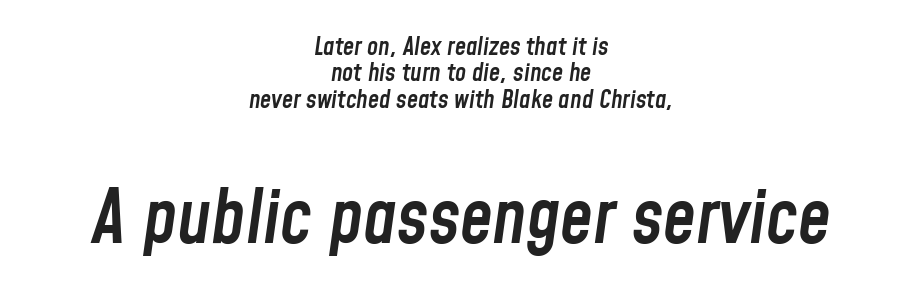
{"italic": "yes", "lean": "right", "slant_degrees": 8, "bold": "semi", "weight": "semibold", "width": "condensed", "stroke_contrast": "low", "x_height": "medium", "monospaced": "no", "underline": "no", "align": "center", "line_spacing": "tight", "line_spacing_ratio": 1.06, "letter_spacing": "normal", "letter_spacing_em": 0.0, "larger_block": "second", "size_ratio": 2.96, "glyph_px": 74}
